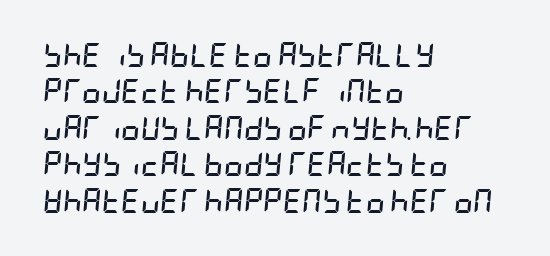
The image shows 24 px bold type, italic (leaning right); set left-aligned, normal line spacing (1.52x), normal letter spacing, not underlined.
